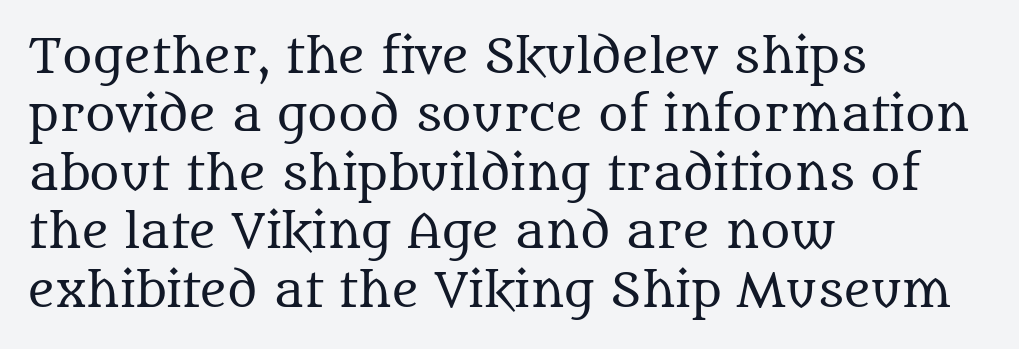
Does extra space separate the letters? No, they use regular spacing. Vertical spacing — default. You can tell it's not italic because the verticals are truly vertical. Nobody drew a line under any word here.
